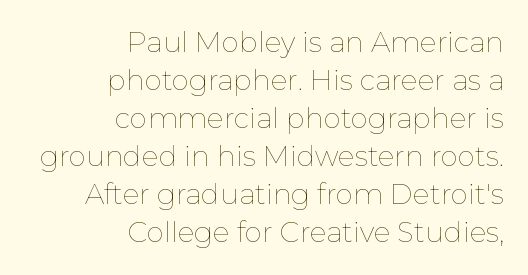
The image shows 28 px thin type, upright; set right-aligned, normal line spacing (1.36x), normal letter spacing, not underlined; low stroke contrast and a medium x-height.
